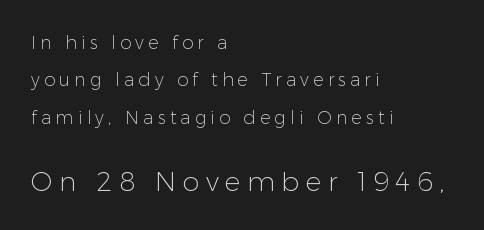
The image shows 27 px text type, upright; set left-aligned, loose line spacing (2.07x), unusually wide letter spacing (+0.23 em), not underlined; the second (bottom) block is 1.5x larger.
